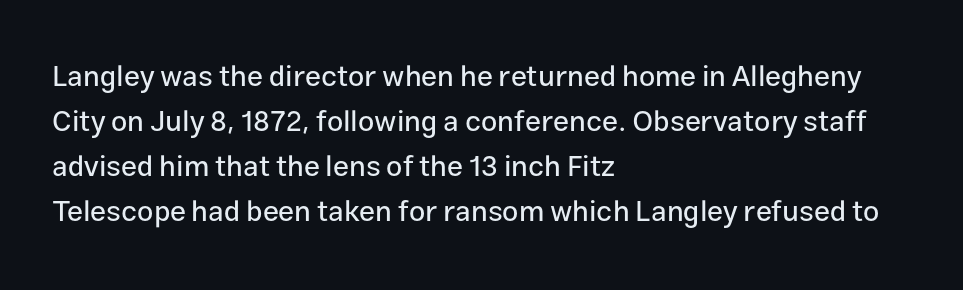
The image shows 29 px sans-serif type, upright; set left-aligned, normal line spacing (1.55x), normal letter spacing, not underlined; low stroke contrast and a medium x-height.
